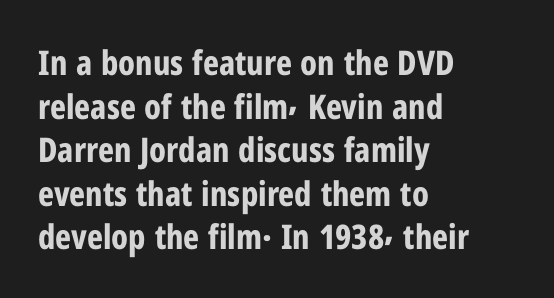
Q: Is the text bold? A: Yes.
Q: Is the text italic (slanted)? A: No, it is upright.
Q: Is the typeface a serif or a sans-serif typeface? A: Sans-serif.
Q: Is the text underlined? A: No.
Q: How is the paragraph aligned? A: Left-aligned.
Q: Is the spacing between letters normal or unusually wide? A: Normal.
Q: Is the spacing between lines tight, normal or loose? A: Normal.
Q: Width (condensed, normal, or wide)? A: Condensed.
Q: Stroke contrast? A: Low.
Q: x-height? A: Medium.
Q: Monospaced? A: No.
